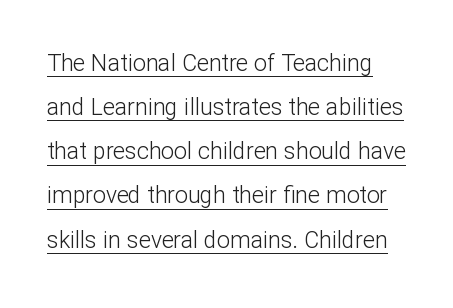
Q: Is the text bold? A: No.
Q: Is the text italic (slanted)? A: No, it is upright.
Q: Is the text underlined? A: Yes.
Q: Is the spacing between letters normal or unusually wide? A: Normal.
Q: Is the spacing between lines tight, normal or loose? A: Loose.
